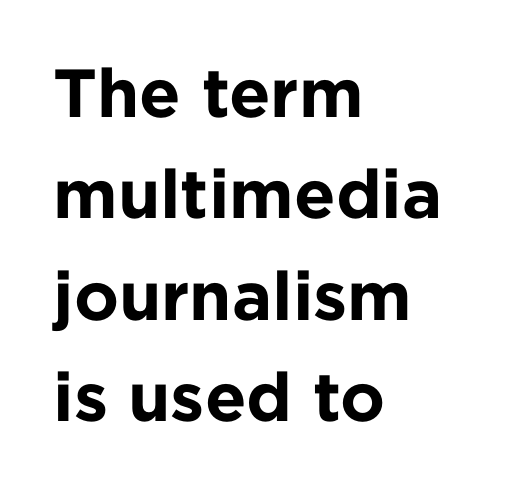
The rows are spaced the way most documents space them. Weight: bold. Letterform terminals end flat and unadorned throughout the passage. Letter spacing: default. The typesetter chose a ragged-right arrangement here.
